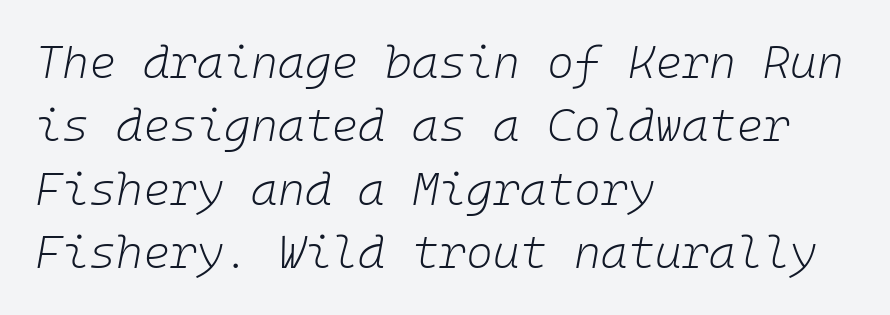
Q: Is the text bold? A: No.
Q: Is the text italic (slanted)? A: Yes, it leans right by about 10 degrees.
Q: Is the text underlined? A: No.
Q: How is the paragraph aligned? A: Left-aligned.
Q: Is the spacing between letters normal or unusually wide? A: Normal.
Q: Is the spacing between lines tight, normal or loose? A: Normal.
Q: Width (condensed, normal, or wide)? A: Normal.
Q: Stroke contrast? A: Low.
Q: x-height? A: Medium.
Q: Monospaced? A: Yes.
